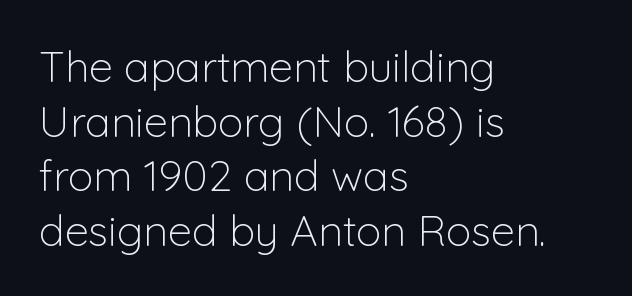
Q: Is the text bold? A: No.
Q: Is the text italic (slanted)? A: No, it is upright.
Q: Is the typeface a serif or a sans-serif typeface? A: Sans-serif.
Q: Is the text underlined? A: No.
Q: How is the paragraph aligned? A: Left-aligned.
Q: Is the spacing between letters normal or unusually wide? A: Normal.
Q: Is the spacing between lines tight, normal or loose? A: Normal.
Q: Width (condensed, normal, or wide)? A: Normal.
Q: Stroke contrast? A: Low.
Q: x-height? A: Medium.
Q: Monospaced? A: No.
